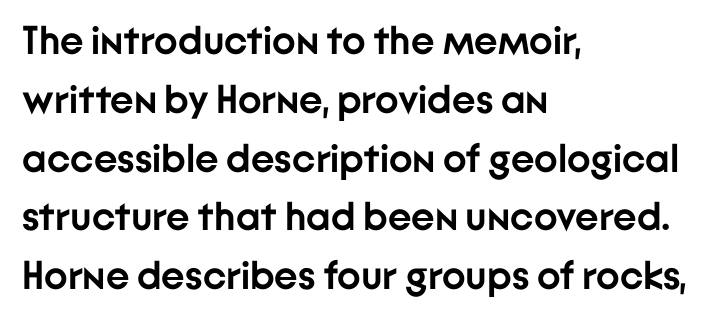
{"serif": "no", "italic": "no", "bold": "yes", "weight": "semibold", "width": "normal", "stroke_contrast": "low", "x_height": "medium", "monospaced": "no", "underline": "no", "align": "left", "line_spacing": "normal", "line_spacing_ratio": 1.47, "letter_spacing": "normal", "letter_spacing_em": 0.0, "glyph_px": 40}
